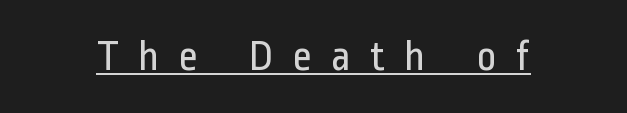
The letters advance in unequal steps, a hallmark of proportional type. The typeface chosen for these lines omits serifs. A typesetter would mark this as roman, not italic. Has an underline been added? It has. The type is letterspaced generously, with wide tracking.
